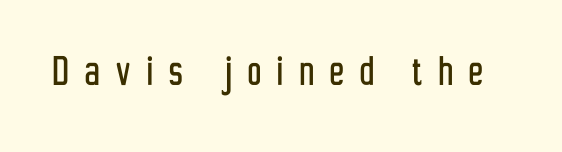
The image shows 47 px condensed sans-serif type, upright; set unusually wide letter spacing (+0.35 em), not underlined; low stroke contrast and a medium x-height.
